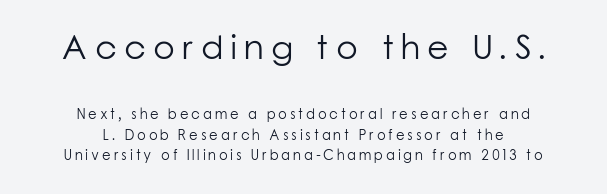
The image shows 35 px light sans-serif type, upright; set centered, normal line spacing (1.48x), unusually wide letter spacing (+0.2 em), not underlined; the first (top) block is 2.5x larger; low stroke contrast and a medium x-height.
